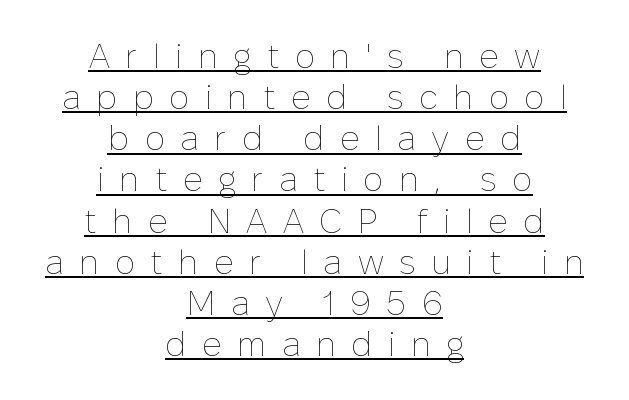
The image shows 34 px thin type, upright; set centered, line spacing 1.21x, unusually wide letter spacing (+0.45 em), underlined; low stroke contrast and a medium x-height.
